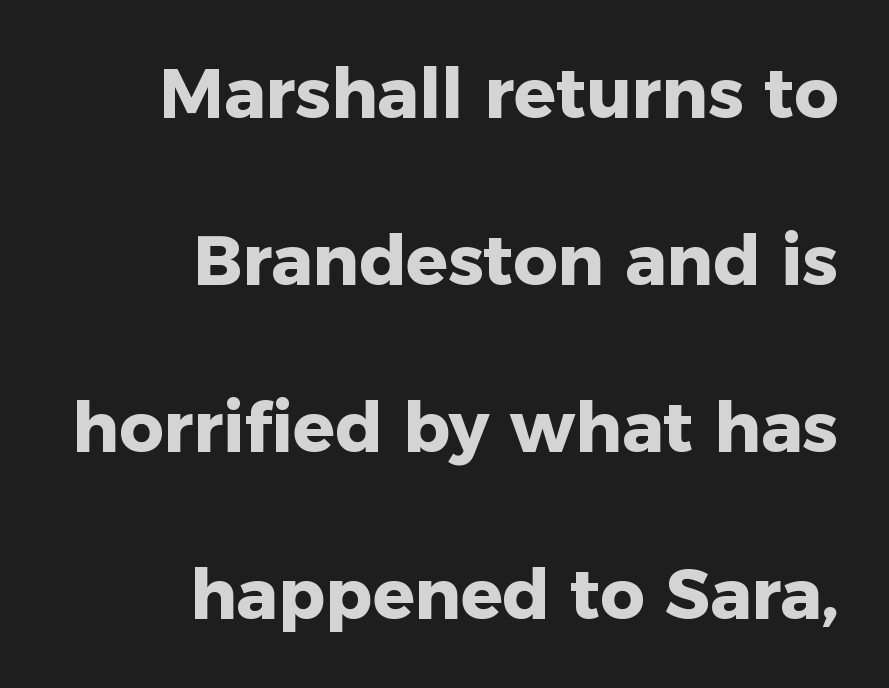
{"serif": "no", "italic": "no", "bold": "yes", "weight": "heavy", "width": "normal", "stroke_contrast": "low", "x_height": "medium", "monospaced": "no", "underline": "no", "align": "right", "line_spacing": "loose", "line_spacing_ratio": 2.42, "letter_spacing": "normal", "letter_spacing_em": 0.0, "glyph_px": 69}
